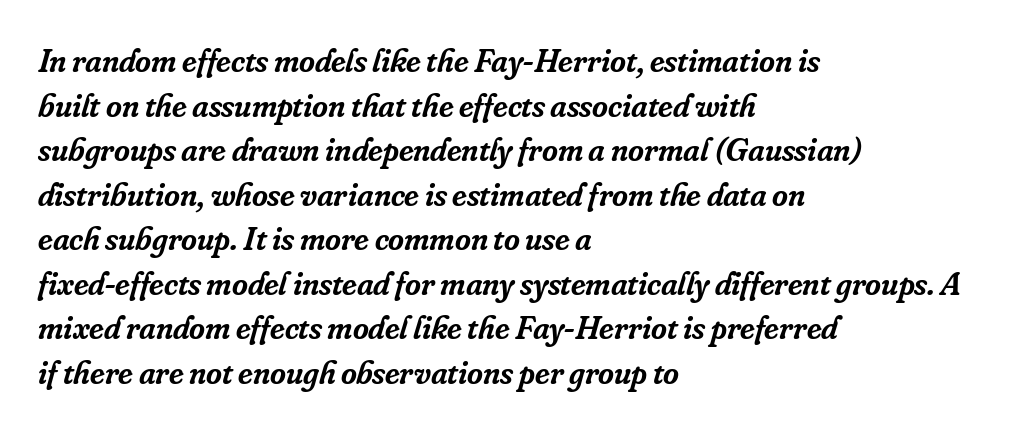
Q: Is the text bold? A: Semi-bold.
Q: Is the text italic (slanted)? A: Yes, it leans right by about 16 degrees.
Q: Is the typeface a serif or a sans-serif typeface? A: Serif.
Q: Is the text underlined? A: No.
Q: How is the paragraph aligned? A: Left-aligned.
Q: Is the spacing between letters normal or unusually wide? A: Normal.
Q: Is the spacing between lines tight, normal or loose? A: Normal.
Q: Width (condensed, normal, or wide)? A: Normal.
Q: Stroke contrast? A: Low.
Q: x-height? A: Small.
Q: Monospaced? A: No.
